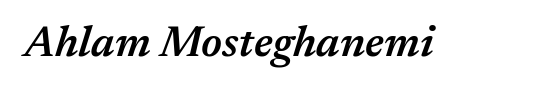
Q: Is the text bold? A: Semi-bold.
Q: Is the text italic (slanted)? A: Yes, it leans right by about 17 degrees.
Q: Is the text underlined? A: No.
Q: Is the spacing between letters normal or unusually wide? A: Normal.
Q: Width (condensed, normal, or wide)? A: Normal.
Q: Stroke contrast? A: Medium.
Q: x-height? A: Medium.
Q: Monospaced? A: No.
